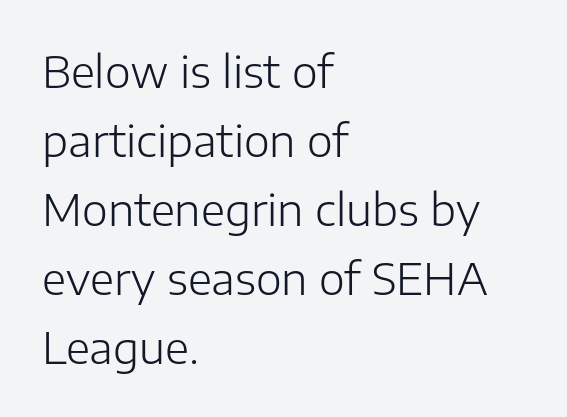
Q: Is the text bold? A: No.
Q: Is the text italic (slanted)? A: No, it is upright.
Q: Is the typeface a serif or a sans-serif typeface? A: Sans-serif.
Q: Is the text underlined? A: No.
Q: How is the paragraph aligned? A: Left-aligned.
Q: Is the spacing between letters normal or unusually wide? A: Normal.
Q: Is the spacing between lines tight, normal or loose? A: Normal.
Q: Width (condensed, normal, or wide)? A: Normal.
Q: Stroke contrast? A: Low.
Q: x-height? A: Medium.
Q: Monospaced? A: No.
